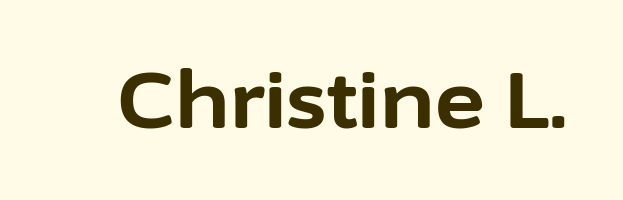
If you drew a line through each stem, it would be perfectly vertical. The line texture is even and compact thanks to regular tracking. Every letter is thick-stroked: bold, no question. Classification — sans serif.
